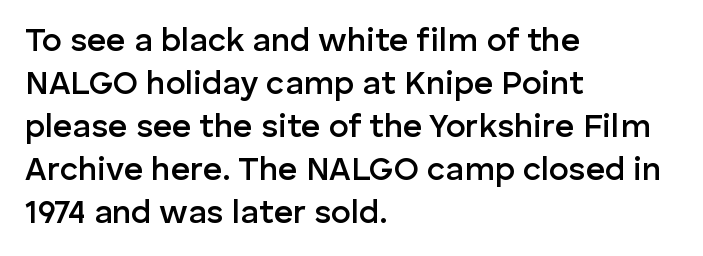
{"serif": "no", "italic": "no", "bold": "semi", "weight": "semibold", "width": "normal", "stroke_contrast": "low", "x_height": "medium", "monospaced": "no", "underline": "no", "align": "left", "line_spacing": "normal", "line_spacing_ratio": 1.3, "letter_spacing": "normal", "letter_spacing_em": 0.0, "glyph_px": 33}
